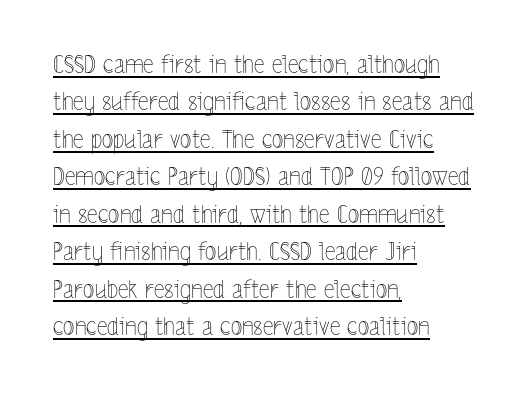
The image shows 24 px text type, upright; set left-aligned, normal line spacing (1.56x), normal letter spacing, underlined.
